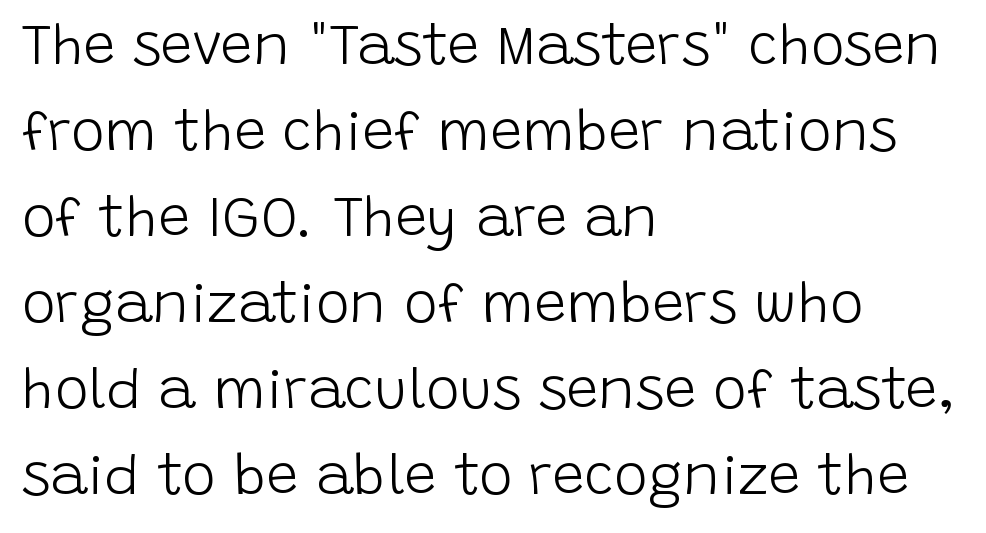
Vertical stems look standard width or narrower in stroke. The area under the type is left untouched. Upright lettering throughout. There is no visible air inserted between adjacent glyphs. Check where the strokes stop: nothing finishes them off — pure sans. The typesetter chose a ragged-right arrangement here.
